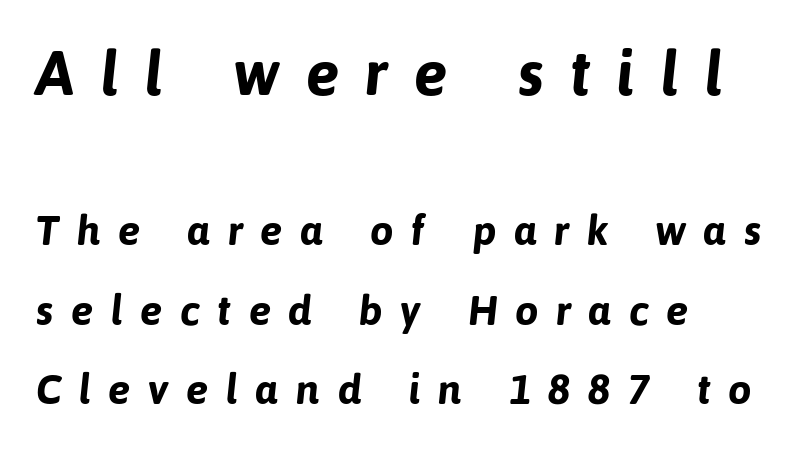
{"serif": "no", "bold": "yes", "weight": "bold", "width": "normal", "stroke_contrast": "low", "x_height": "medium", "monospaced": "no", "underline": "no", "align": "left", "line_spacing_ratio": 1.89, "letter_spacing": "wide", "letter_spacing_em": 0.41, "larger_block": "first", "size_ratio": 1.5, "glyph_px": 63}
